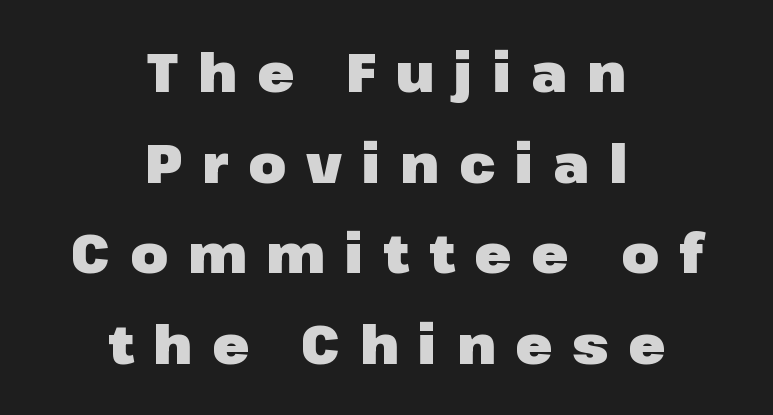
Q: Is the text bold? A: Yes.
Q: Is the text italic (slanted)? A: No, it is upright.
Q: Is the typeface a serif or a sans-serif typeface? A: Sans-serif.
Q: Is the text underlined? A: No.
Q: How is the paragraph aligned? A: Centered.
Q: Is the spacing between letters normal or unusually wide? A: Unusually wide.
Q: Is the spacing between lines tight, normal or loose? A: Normal.
Q: Width (condensed, normal, or wide)? A: Normal.
Q: Stroke contrast? A: Low.
Q: x-height? A: Medium.
Q: Monospaced? A: No.
